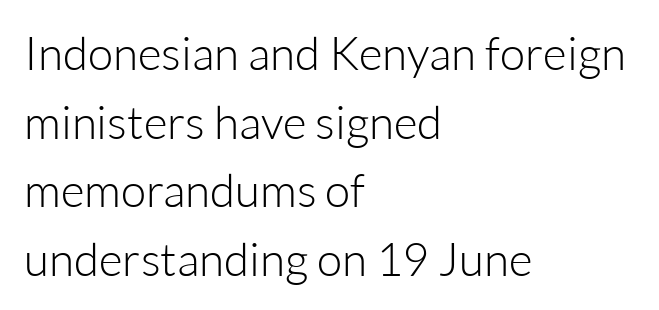
{"serif": "no", "italic": "no", "bold": "no", "weight": "light", "width": "normal", "stroke_contrast": "low", "x_height": "medium", "monospaced": "no", "underline": "no", "align": "left", "line_spacing": "normal", "line_spacing_ratio": 1.49, "letter_spacing": "normal", "letter_spacing_em": 0.0, "glyph_px": 46}
